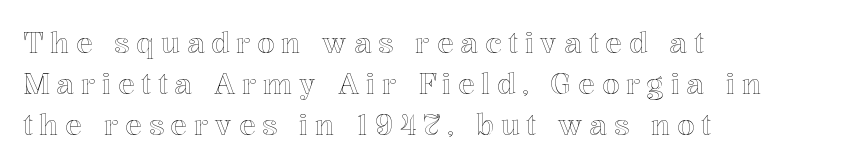
{"italic": "no", "width": "normal", "x_height": "medium", "monospaced": "no", "underline": "no", "align": "left", "line_spacing": "normal", "line_spacing_ratio": 1.47, "letter_spacing": "wide", "letter_spacing_em": 0.24, "glyph_px": 28}
